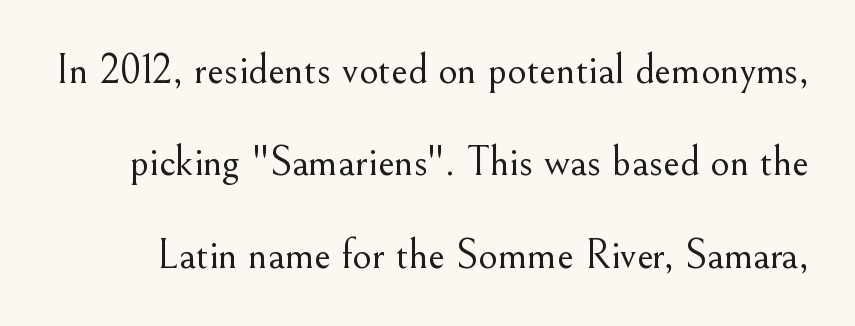
Unbolded letterforms with no extra heft. A typesetter would mark this as roman, not italic. Leading: increased. The face used here is rendered with its standard letterfit. Check where the strokes stop: tiny serifs finish them off. Rule under the text: the space is simply empty.
